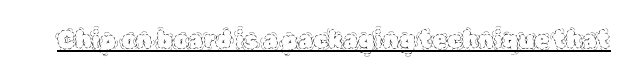
Q: Is the text bold? A: No.
Q: Is the text italic (slanted)? A: No, it is upright.
Q: Is the text underlined? A: Yes.
Q: Is the spacing between letters normal or unusually wide? A: Normal.
